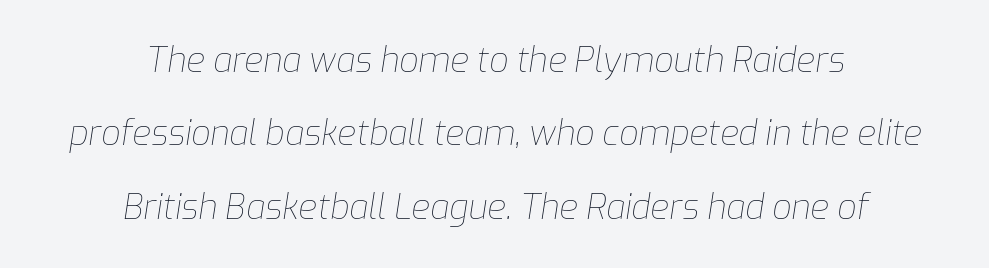
Q: Is the text bold? A: No.
Q: Is the text italic (slanted)? A: Yes, it leans right by about 9 degrees.
Q: Is the text underlined? A: No.
Q: How is the paragraph aligned? A: Centered.
Q: Is the spacing between letters normal or unusually wide? A: Normal.
Q: Is the spacing between lines tight, normal or loose? A: Loose.
Q: Width (condensed, normal, or wide)? A: Normal.
Q: Stroke contrast? A: Low.
Q: x-height? A: Medium.
Q: Monospaced? A: No.
